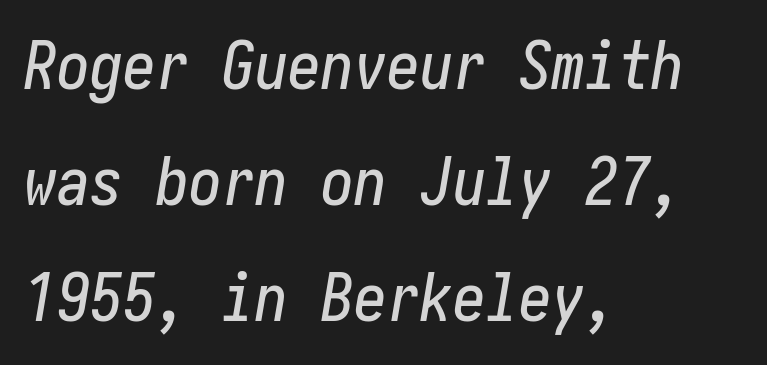
{"italic": "yes", "lean": "right", "slant_degrees": 10, "width": "condensed", "stroke_contrast": "low", "x_height": "medium", "underline": "no", "align": "left", "line_spacing_ratio": 1.76, "letter_spacing": "normal", "letter_spacing_em": 0.0, "glyph_px": 66}
